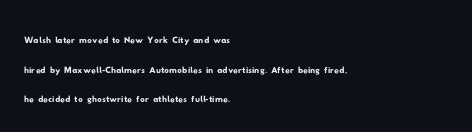
Q: Is the text underlined? A: No.
Q: How is the paragraph aligned? A: Left-aligned.
Q: Is the spacing between letters normal or unusually wide? A: Normal.
Q: Is the spacing between lines tight, normal or loose? A: Normal.
